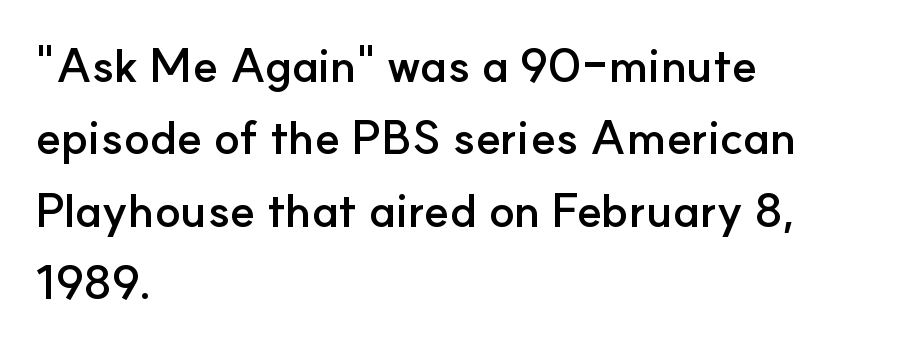
Unlike a traditional serif, this face leaves its strokes unadorned. What weight is shown? A full bold with thick strokes. Lines of text with bare space underneath. A classic flush-left, rag-right setting is used for this passage. The type is set solid horizontally, with unmodified tracking.
